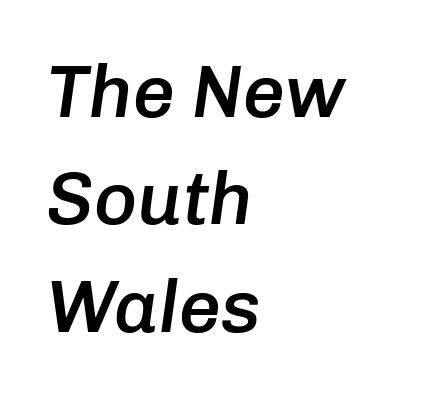
{"italic": "yes", "lean": "right", "slant_degrees": 8, "bold": "semi", "weight": "semibold", "width": "normal", "stroke_contrast": "low", "x_height": "medium", "monospaced": "no", "underline": "no", "align": "left", "line_spacing": "normal", "line_spacing_ratio": 1.45, "letter_spacing": "normal", "letter_spacing_em": 0.0, "glyph_px": 74}
